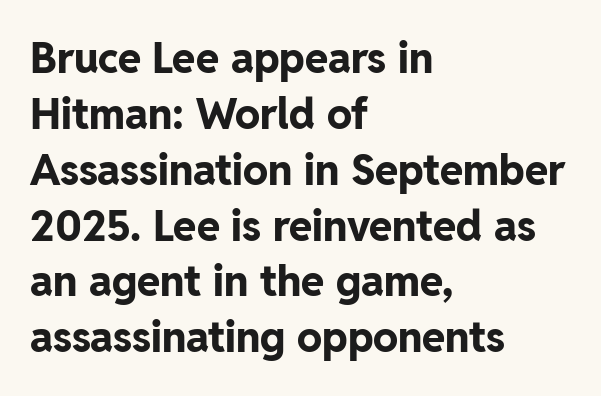
Q: Is the text bold? A: Yes.
Q: Is the text italic (slanted)? A: No, it is upright.
Q: Is the typeface a serif or a sans-serif typeface? A: Sans-serif.
Q: Is the text underlined? A: No.
Q: How is the paragraph aligned? A: Left-aligned.
Q: Is the spacing between letters normal or unusually wide? A: Normal.
Q: Is the spacing between lines tight, normal or loose? A: Normal.
Q: Width (condensed, normal, or wide)? A: Normal.
Q: Stroke contrast? A: Low.
Q: x-height? A: Medium.
Q: Monospaced? A: No.
